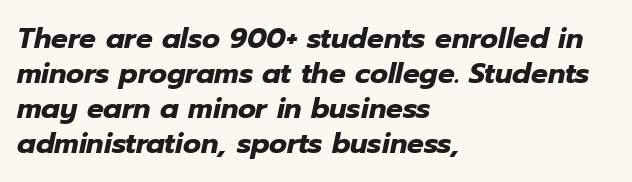
{"italic": "yes", "lean": "right", "slant_degrees": 12, "bold": "yes", "weight": "heavy", "width": "normal", "stroke_contrast": "low", "x_height": "medium", "monospaced": "no", "underline": "no", "align": "left", "line_spacing": "normal", "line_spacing_ratio": 1.25, "letter_spacing": "normal", "letter_spacing_em": 0.0, "glyph_px": 28}
